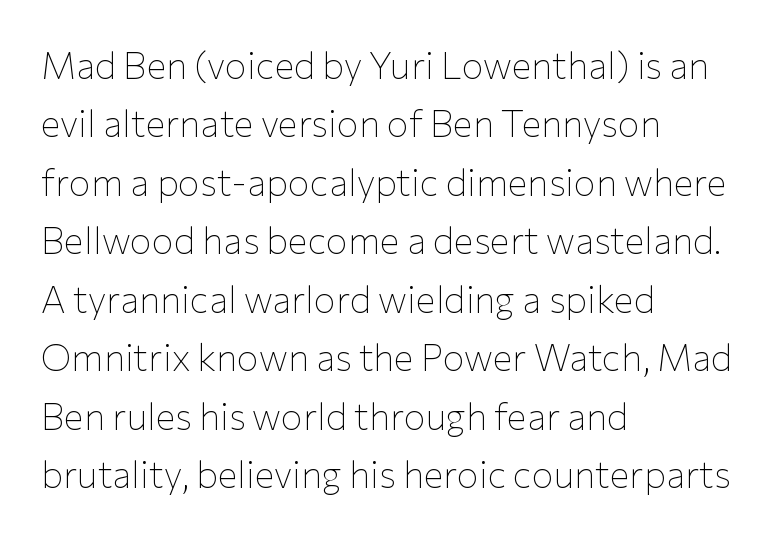
Letterform terminals end flat and unadorned throughout the passage. The lines in this sample share a left origin and differ only in where they stop. The passage shown is typed in a proportional face where columns would drift. The rows are spaced the way most documents space them. Glyph-to-glyph distance matches everyday printed text.
